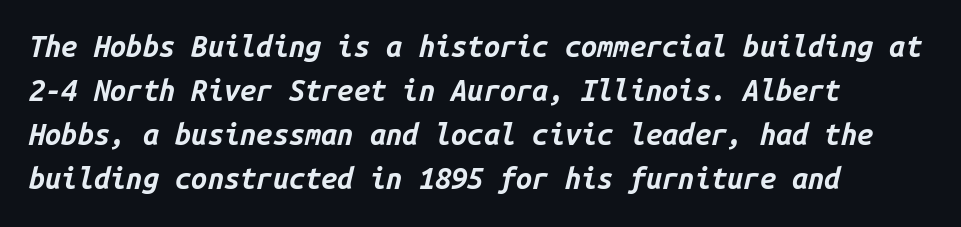
Check the space under the baseline: it is left empty. Caption: multi-line text, flush left, ragged right. Horizontal bands of white between lines are of average thickness. Every letter is thick-stroked: bold, no question. Quick note: italic.
